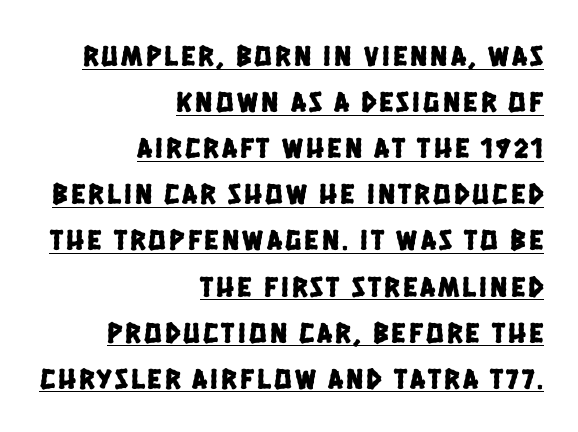
{"serif": "no", "width": "condensed", "stroke_contrast": "low", "x_height": "large", "monospaced": "no", "underline": "yes", "align": "right", "line_spacing": "normal", "line_spacing_ratio": 1.59, "glyph_px": 29}
